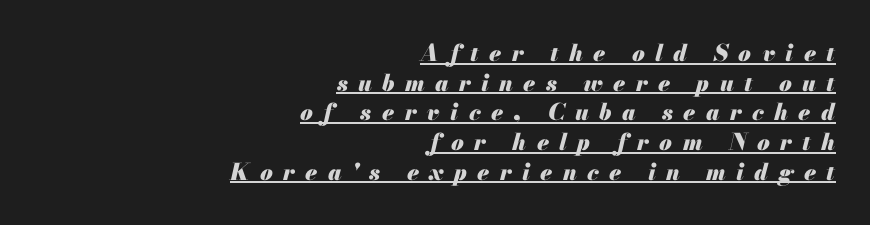
{"italic": "yes", "lean": "right", "slant_degrees": 13, "bold": "yes", "underline": "yes", "align": "right", "line_spacing": "normal", "line_spacing_ratio": 1.29, "letter_spacing": "wide", "letter_spacing_em": 0.45, "glyph_px": 23}
